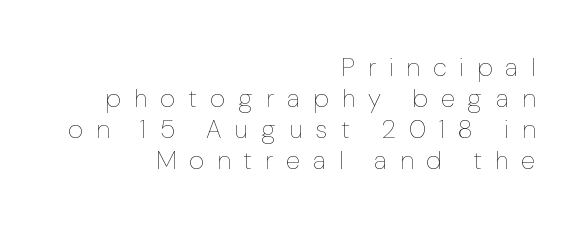
{"italic": "no", "bold": "no", "underline": "no", "align": "right", "line_spacing_ratio": 1.19, "letter_spacing": "wide", "letter_spacing_em": 0.5, "glyph_px": 26}
